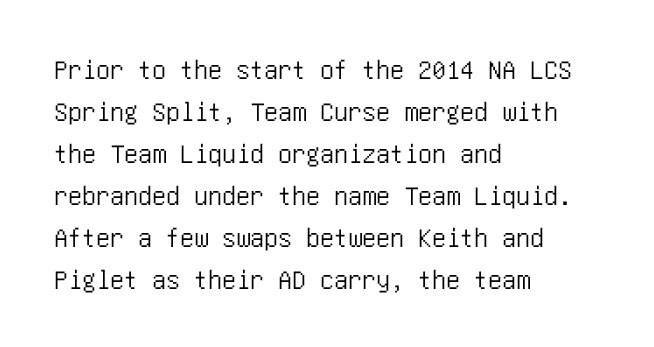
The image shows 28 px condensed sans-serif type, upright; set left-aligned, normal line spacing (1.5x), normal letter spacing, not underlined; low stroke contrast and a large x-height.
